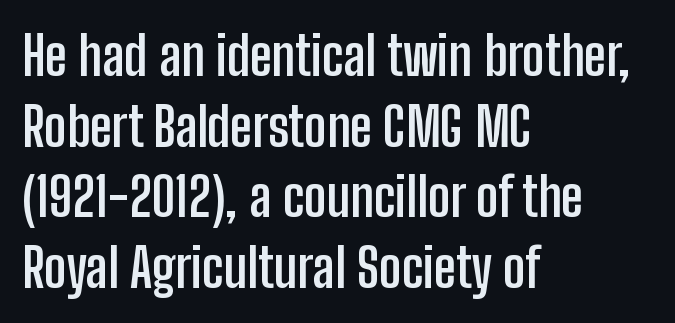
{"serif": "no", "italic": "no", "bold": "yes", "weight": "semibold", "width": "condensed", "stroke_contrast": "low", "x_height": "medium", "monospaced": "no", "underline": "no", "align": "left", "line_spacing": "normal", "line_spacing_ratio": 1.31, "letter_spacing": "normal", "letter_spacing_em": 0.0, "glyph_px": 54}
